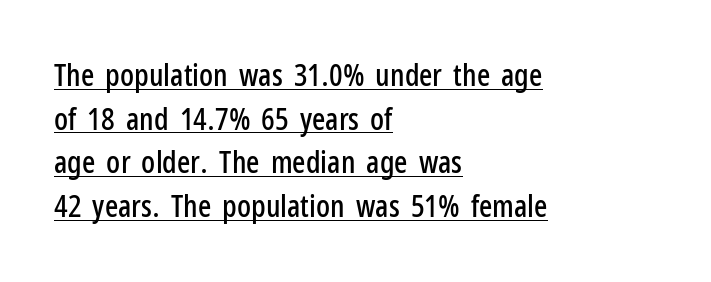
{"serif": "no", "italic": "no", "width": "condensed", "stroke_contrast": "low", "x_height": "medium", "monospaced": "no", "underline": "yes", "align": "left", "line_spacing": "normal", "line_spacing_ratio": 1.41, "letter_spacing": "normal", "letter_spacing_em": 0.0, "glyph_px": 31}
